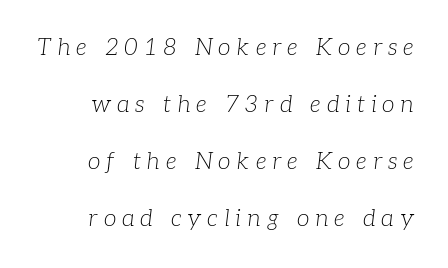
Decoration check: the copy has no underline. Each new line begins a long way beneath the previous one. Notice how the stems are inclined rather than vertical — that's the hallmark of italics. Heft: none added — not bold.
